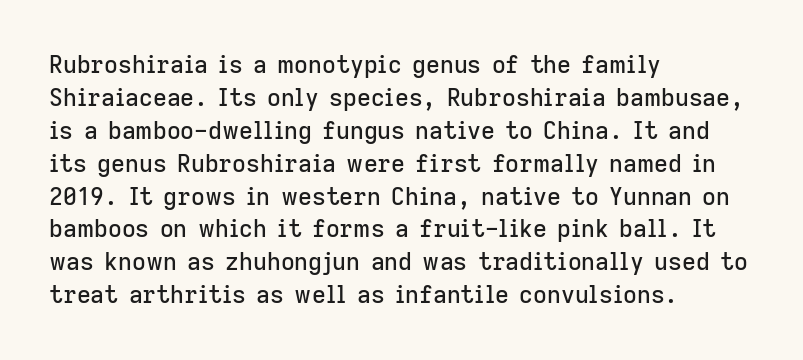
The type sits square on the baseline with zero lean. Students, observe: this is what conventionally led text looks like. Notice how the passage keeps a crisp vertical edge on the left only. Lines of text with bare space underneath.
